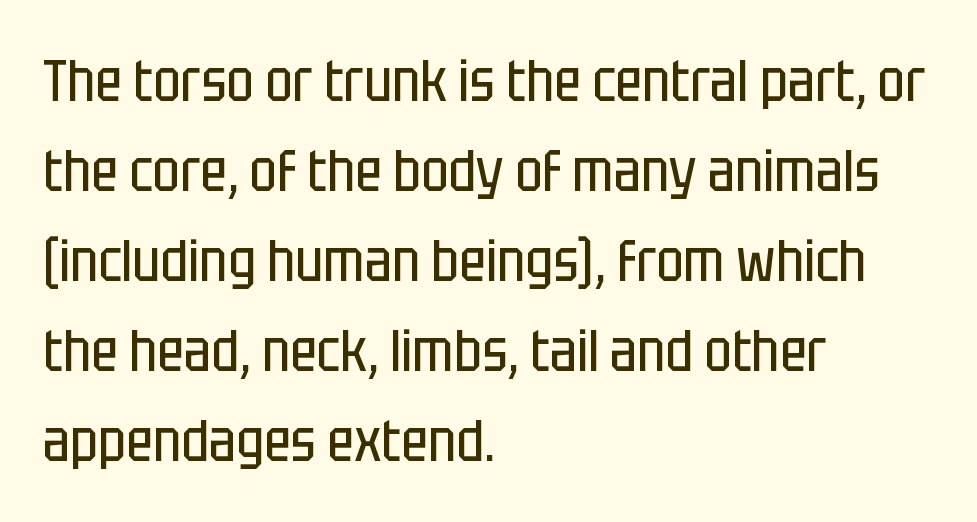
The strip under each line holds only bare page. The letters advance in unequal steps, a hallmark of proportional type. Quick note: interline space is typical. The ragged edge is on the right, which tells us the setting is flush left. Letterform terminals end flat and unadorned throughout the passage. The type sits square on the baseline with zero lean.
